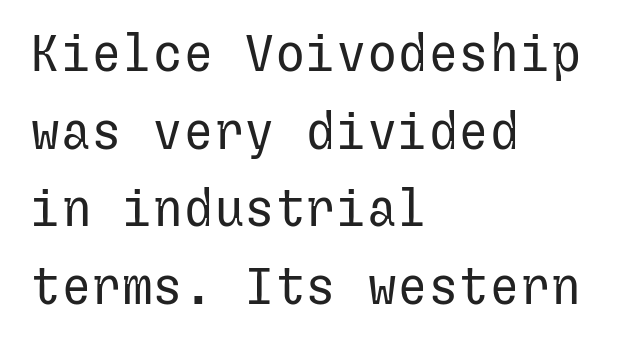
Q: Is the text bold? A: No.
Q: Is the text italic (slanted)? A: No, it is upright.
Q: Is the typeface a serif or a sans-serif typeface? A: Sans-serif.
Q: Is the text underlined? A: No.
Q: How is the paragraph aligned? A: Left-aligned.
Q: Is the spacing between letters normal or unusually wide? A: Normal.
Q: Is the spacing between lines tight, normal or loose? A: Normal.
Q: Width (condensed, normal, or wide)? A: Normal.
Q: Stroke contrast? A: Low.
Q: x-height? A: Medium.
